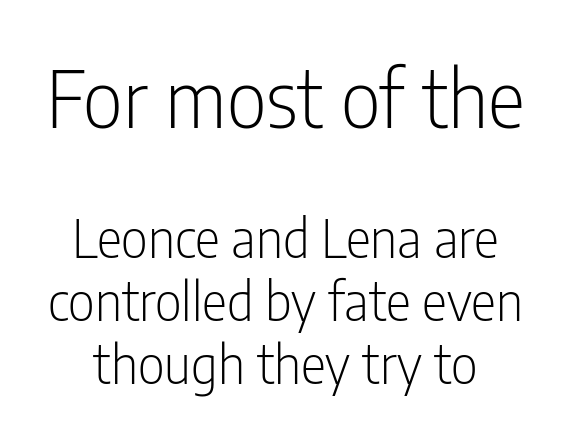
The typography opts for an upright posture over an oblique one. Compared with a flush-left layout, this one balances lines on the center instead. Think of a printed novel: that variable character pitch is what you see here. Weight: in the light-to-regular range.
